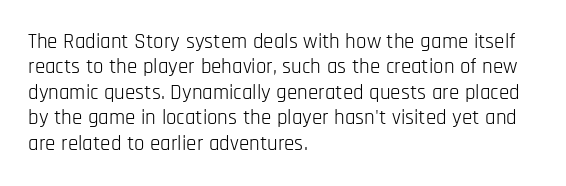
{"italic": "no", "bold": "no", "underline": "no", "align": "left", "line_spacing_ratio": 1.21, "letter_spacing": "normal", "letter_spacing_em": 0.0, "glyph_px": 21}
